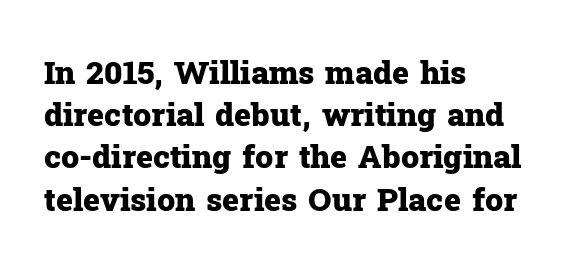
The image shows 32 px heavy serif type, upright; set left-aligned, normal line spacing (1.32x), normal letter spacing, not underlined; low stroke contrast and a medium x-height.
